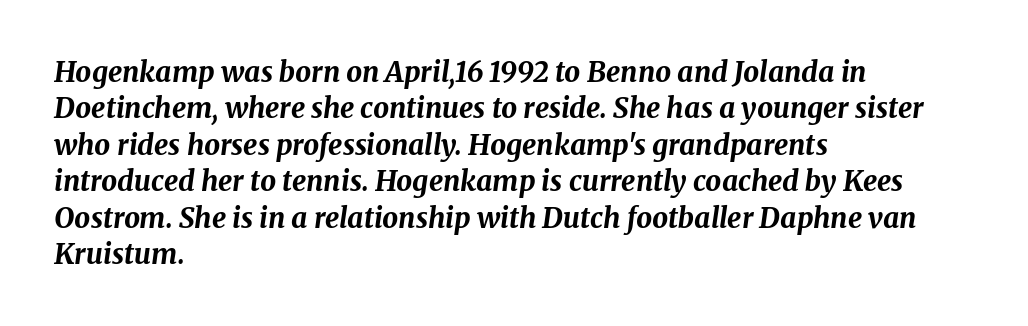
Only glyphs here, with clear space below each row. The face used here is proportionally spaced, like ordinary book or web type. On the weight axis this lands at bold, roughly 700. The paragraph shown leans on its left margin. Reading down the column, the eye jumps a familiar distance to each next line. Letter spacing: default.
